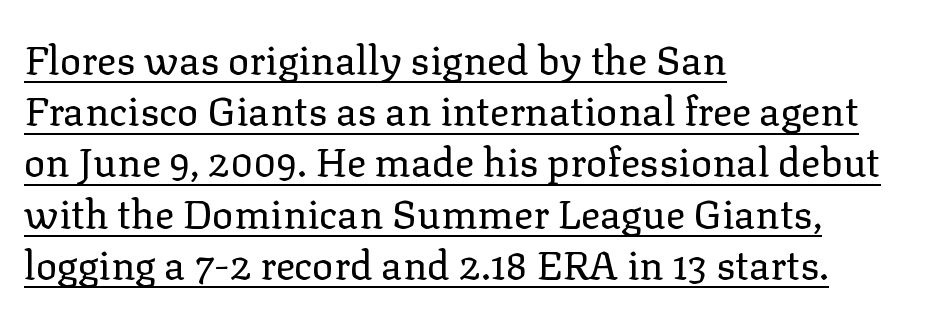
The image shows 40 px regular-weight serif type, upright; set left-aligned, normal line spacing (1.28x), normal letter spacing, underlined; low stroke contrast and a medium x-height.
